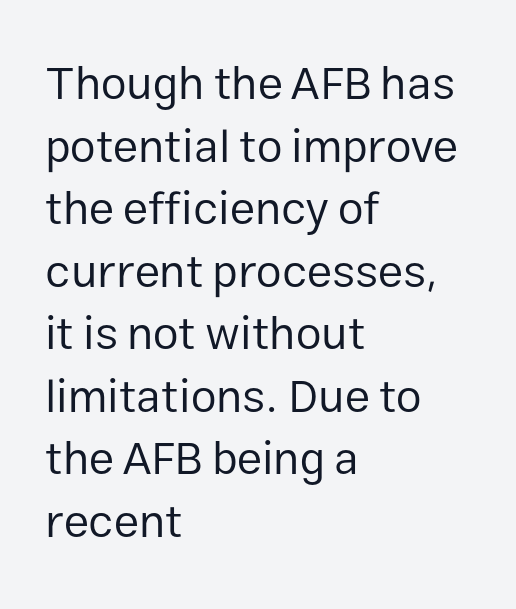
Q: Is the text bold? A: No.
Q: Is the text italic (slanted)? A: No, it is upright.
Q: Is the typeface a serif or a sans-serif typeface? A: Sans-serif.
Q: Is the text underlined? A: No.
Q: How is the paragraph aligned? A: Left-aligned.
Q: Is the spacing between letters normal or unusually wide? A: Normal.
Q: Is the spacing between lines tight, normal or loose? A: Normal.
Q: Width (condensed, normal, or wide)? A: Normal.
Q: Stroke contrast? A: Low.
Q: x-height? A: Medium.
Q: Monospaced? A: No.
